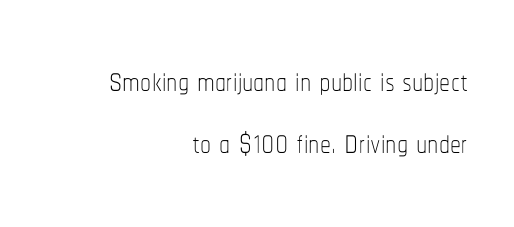
A light-to-regular cut is what we see here. The tracking reads as untouched default to a designer's eye. A normal amount of white space separates one row of letters from the next. A roman cut, with each character standing at attention. Descender tails drop into unmarked territory. You could not count columns in this text — the font is proportionally spaced.
